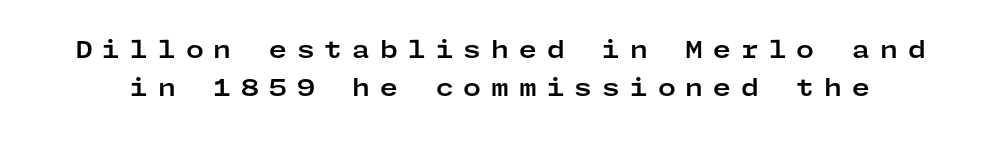
{"italic": "no", "bold": "yes", "underline": "no", "line_spacing": "normal", "line_spacing_ratio": 1.66, "letter_spacing": "wide", "letter_spacing_em": 0.43, "glyph_px": 23}
